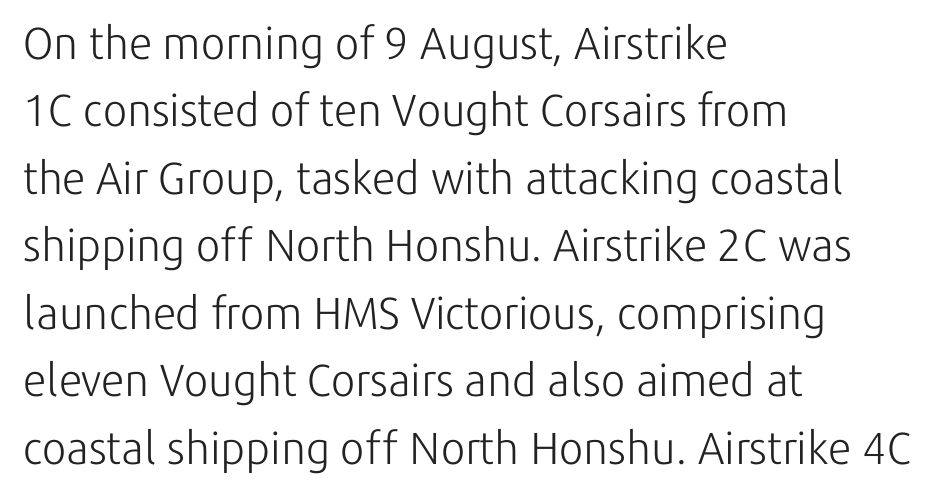
Q: Is the text bold? A: No.
Q: Is the text italic (slanted)? A: No, it is upright.
Q: Is the typeface a serif or a sans-serif typeface? A: Sans-serif.
Q: Is the text underlined? A: No.
Q: How is the paragraph aligned? A: Left-aligned.
Q: Is the spacing between letters normal or unusually wide? A: Normal.
Q: Is the spacing between lines tight, normal or loose? A: Normal.
Q: Width (condensed, normal, or wide)? A: Normal.
Q: Stroke contrast? A: Low.
Q: x-height? A: Medium.
Q: Monospaced? A: No.
